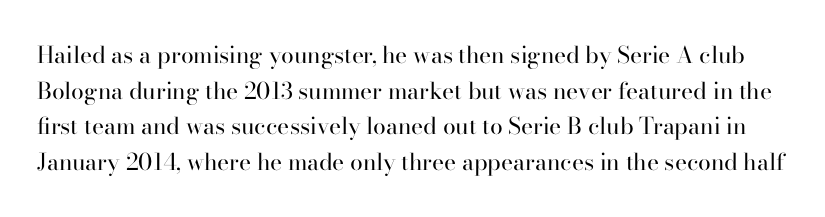
Each row of text sits above clean, open space. Students, observe: this is what conventionally led text looks like. The strokes carry an ordinary text weight at most. These lines keep a tight, regular rhythm from letter to letter.
